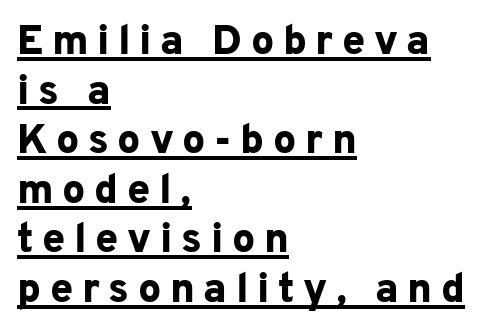
Q: Is the text bold? A: Yes.
Q: Is the text italic (slanted)? A: No, it is upright.
Q: Is the typeface a serif or a sans-serif typeface? A: Sans-serif.
Q: Is the text underlined? A: Yes.
Q: How is the paragraph aligned? A: Left-aligned.
Q: Is the spacing between letters normal or unusually wide? A: Unusually wide.
Q: Width (condensed, normal, or wide)? A: Normal.
Q: Stroke contrast? A: Low.
Q: x-height? A: Medium.
Q: Monospaced? A: No.
